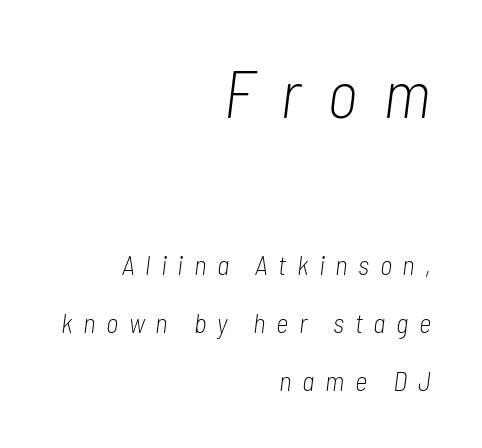
The image shows 67 px light, condensed type, italic (leaning right); set right-aligned, loose line spacing (2.14x), unusually wide letter spacing (+0.39 em), not underlined; the first (top) block is 2.48x larger; low stroke contrast and a medium x-height.
